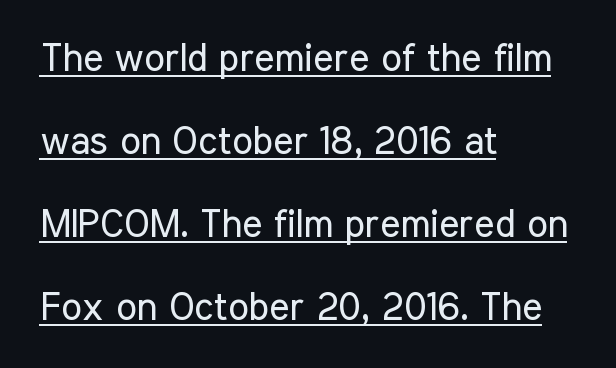
The image shows 39 px regular-weight, condensed sans-serif type, upright; set left-aligned, loose line spacing (2.13x), normal letter spacing, underlined; low stroke contrast and a medium x-height.
